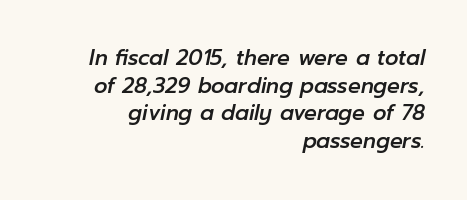
{"italic": "yes", "lean": "right", "slant_degrees": 12, "underline": "no", "align": "right", "line_spacing": "normal", "line_spacing_ratio": 1.32, "letter_spacing": "normal", "letter_spacing_em": 0.0, "glyph_px": 21}
